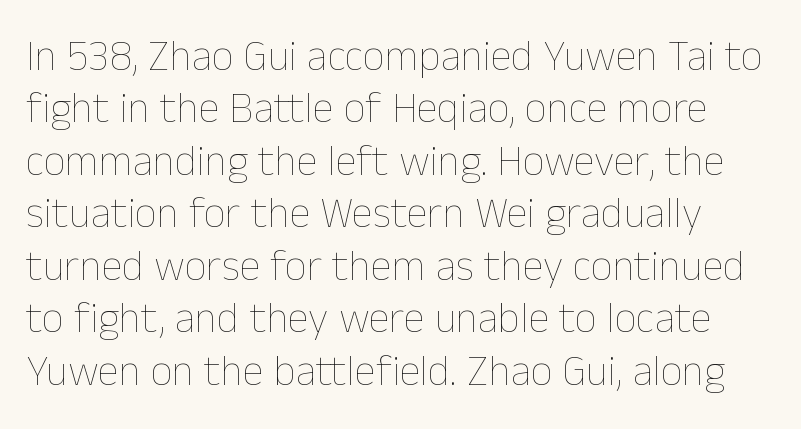
The face used here is rendered with its standard letterfit. The lettering holds an erect, upright posture throughout. The cut favours lightness, reaching ordinary text weight at its darkest. Just letters on the line, the space beneath them empty. These lines are rendered in a variable-pitch font.
